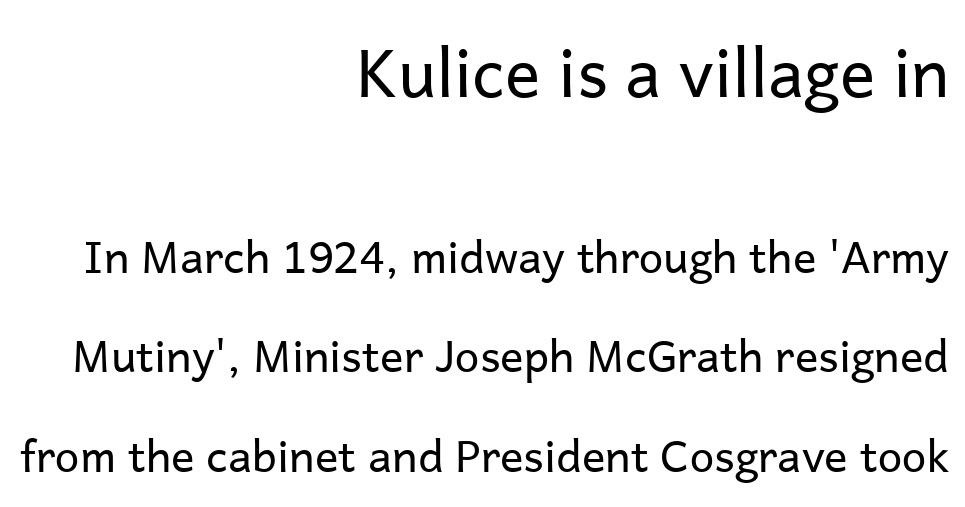
{"serif": "no", "italic": "no", "bold": "no", "weight": "regular", "width": "normal", "stroke_contrast": "low", "x_height": "medium", "monospaced": "no", "underline": "no", "align": "right", "line_spacing": "loose", "line_spacing_ratio": 2.27, "letter_spacing": "normal", "letter_spacing_em": 0.0, "larger_block": "first", "size_ratio": 1.5, "glyph_px": 66}
